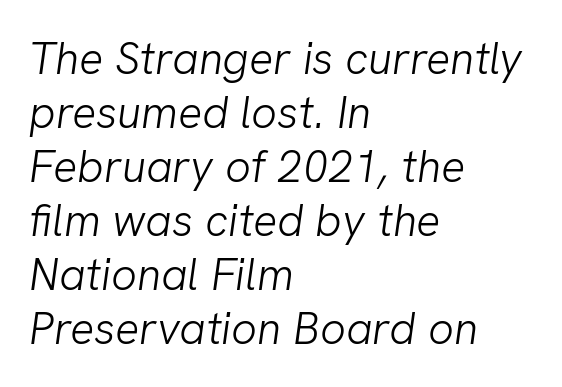
{"serif": "no", "bold": "no", "weight": "light", "width": "normal", "stroke_contrast": "low", "x_height": "medium", "monospaced": "no", "underline": "no", "align": "left", "line_spacing_ratio": 1.2, "letter_spacing": "normal", "letter_spacing_em": 0.0, "glyph_px": 45}
